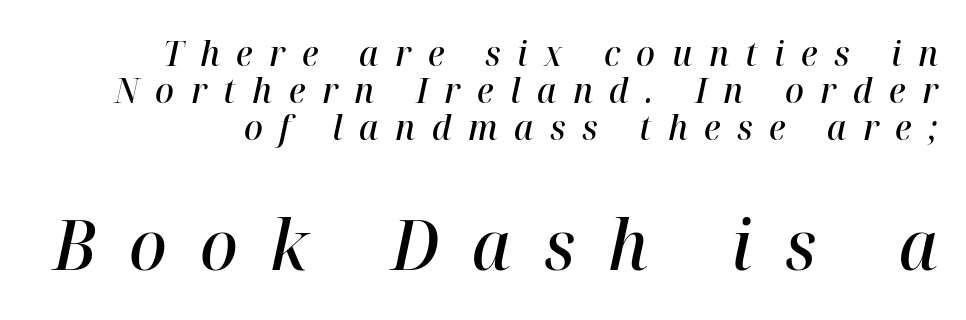
You could not count columns in this text — the font is proportionally spaced. Nobody drew a line under any word here. The characters look somewhat weighty, a semibold short of true bold. Character size in the trailing block exceeds that of the leading block.
